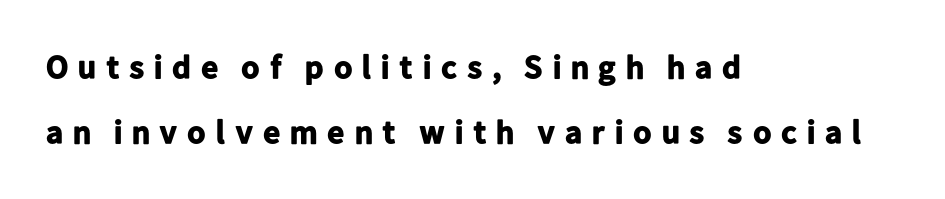
The image shows 33 px bold sans-serif type, upright; set left-aligned, loose line spacing (1.97x), unusually wide letter spacing (+0.23 em), not underlined; low stroke contrast and a medium x-height.
